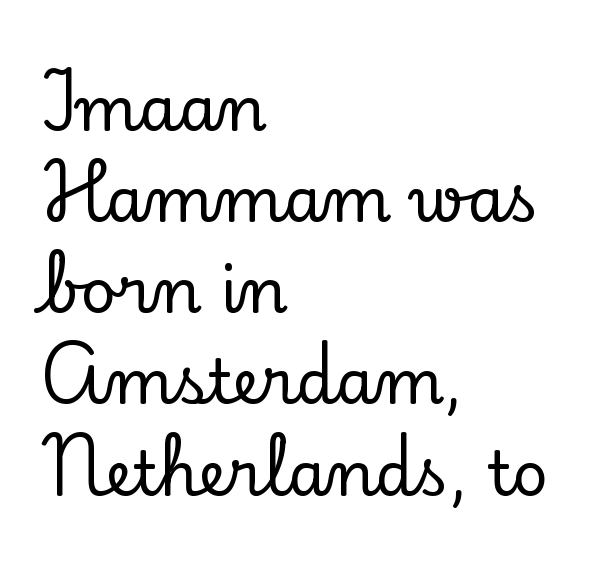
These lines are rendered in a variable-pitch font. Are there feet on the stems? There are — it's a serif. The space beneath each line is pristine and unruled. Visually the block forms a straight wall on the left and a jagged coastline on the right.
